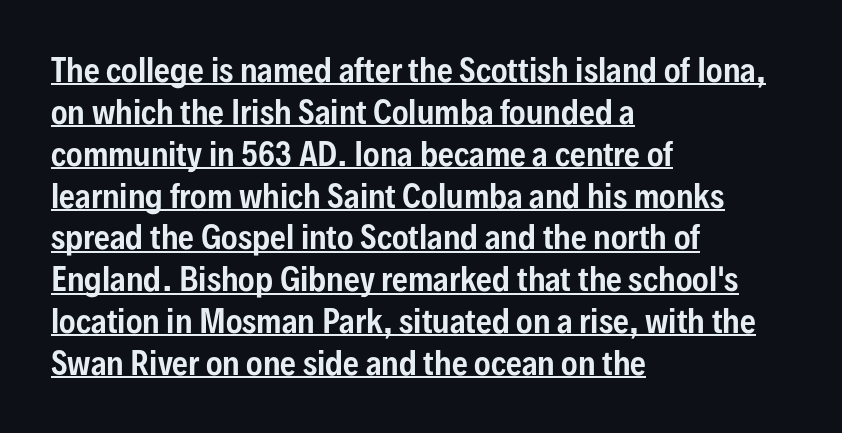
The image shows 31 px condensed sans-serif type, upright; set left-aligned, normal line spacing (1.35x), normal letter spacing, underlined; low stroke contrast and a medium x-height.
